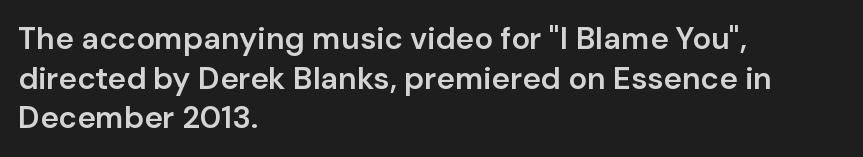
Q: Is the text bold? A: Semi-bold.
Q: Is the text italic (slanted)? A: No, it is upright.
Q: Is the typeface a serif or a sans-serif typeface? A: Sans-serif.
Q: Is the text underlined? A: No.
Q: How is the paragraph aligned? A: Left-aligned.
Q: Is the spacing between letters normal or unusually wide? A: Normal.
Q: Is the spacing between lines tight, normal or loose? A: Normal.
Q: Width (condensed, normal, or wide)? A: Normal.
Q: Stroke contrast? A: Low.
Q: x-height? A: Medium.
Q: Monospaced? A: No.
